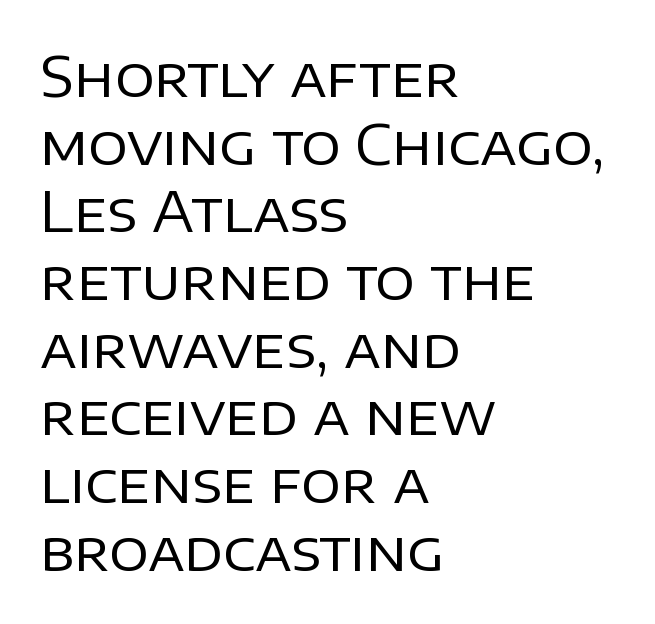
Q: Is the text bold? A: No.
Q: Is the text italic (slanted)? A: No, it is upright.
Q: Is the typeface a serif or a sans-serif typeface? A: Sans-serif.
Q: Is the text underlined? A: No.
Q: How is the paragraph aligned? A: Left-aligned.
Q: Is the spacing between letters normal or unusually wide? A: Normal.
Q: Width (condensed, normal, or wide)? A: Normal.
Q: Stroke contrast? A: Low.
Q: x-height? A: Large.
Q: Monospaced? A: No.
